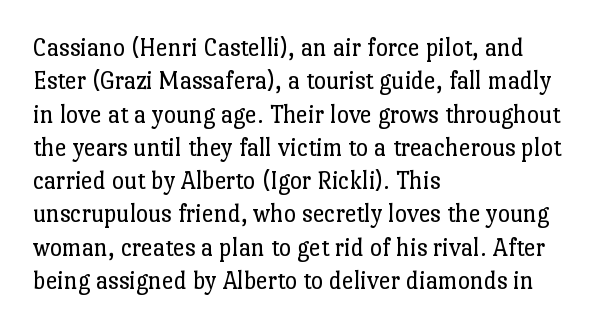
Q: Is the text bold? A: No.
Q: Is the text italic (slanted)? A: No, it is upright.
Q: Is the text underlined? A: No.
Q: How is the paragraph aligned? A: Left-aligned.
Q: Is the spacing between letters normal or unusually wide? A: Normal.
Q: Is the spacing between lines tight, normal or loose? A: Normal.
